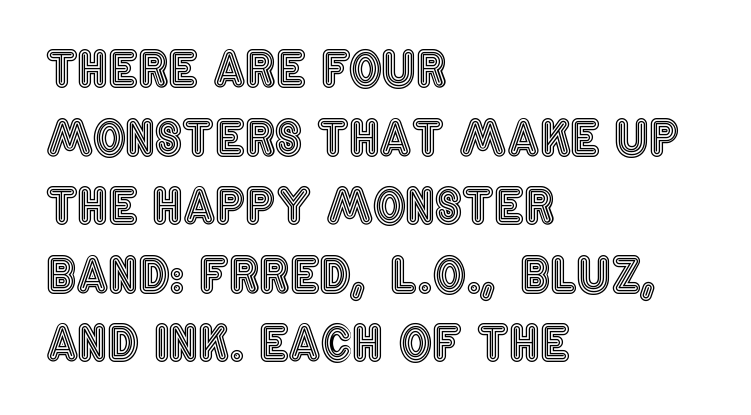
Looks like regular typesetting: each glyph gets only the width it needs. Leading matches the norm, producing a regular column. This is the regular roman posture of the typeface. No extra tracking has been applied to these lines. The area under the type is left untouched. The lines in this sample share a left origin and differ only in where they stop.
